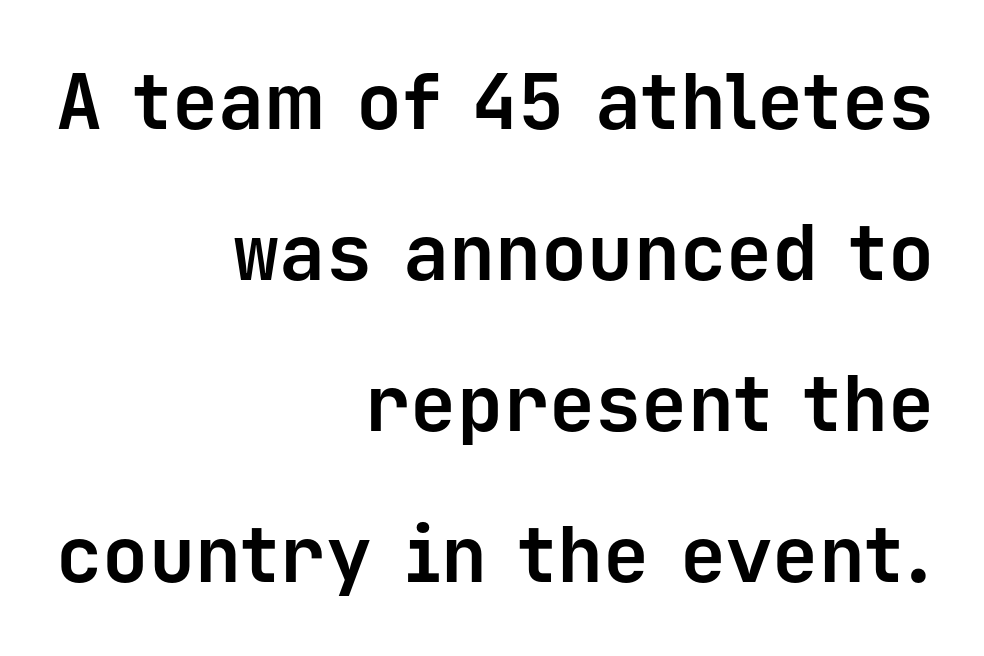
Here the designer chose a console-style face with uniform glyph widths. A typesetter would mark this as roman, not italic. As a designer I'd log this as weight 700, bold. A typesetter would label this face a sans. Honestly, there is no underline to notice here at all.
